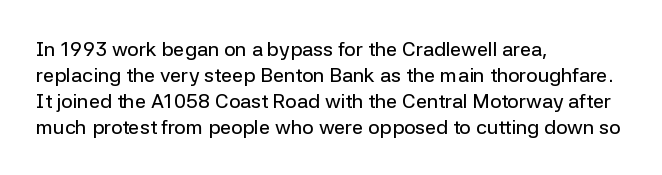
The letterforms sit shoulder to shoulder at normal distance. The lines in this sample share a left origin and differ only in where they stop. Lines of text with bare space underneath. This sample keeps an unexceptional amount of space between lines. Upright lettering throughout.
